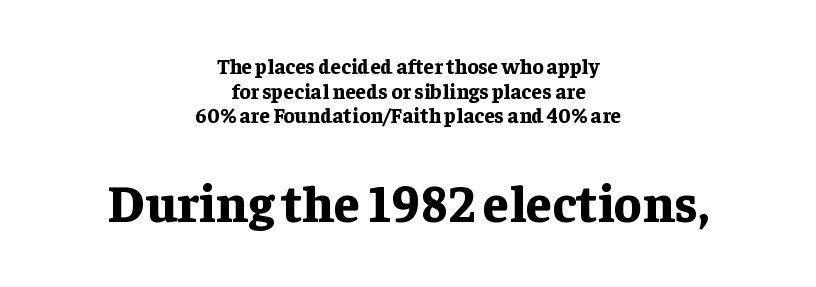
{"serif": "yes", "italic": "no", "bold": "yes", "weight": "bold", "width": "normal", "stroke_contrast": "low", "x_height": "medium", "monospaced": "no", "underline": "no", "align": "center", "line_spacing_ratio": 1.17, "letter_spacing": "normal", "letter_spacing_em": 0.0, "larger_block": "second", "size_ratio": 2.48, "glyph_px": 52}
